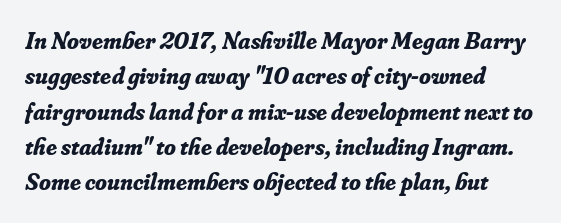
Stroke thickness is high; the sample reads as a true bold. The zone under the glyphs is completely vacant. One glance says typical: line gaps are just what's usual. There is no visible air inserted between adjacent glyphs. Quick note: italic.
